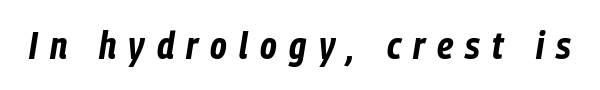
Q: Is the text bold? A: Yes.
Q: Is the text italic (slanted)? A: Yes, it leans right by about 9 degrees.
Q: Is the text underlined? A: No.
Q: Is the spacing between letters normal or unusually wide? A: Unusually wide.
Q: Width (condensed, normal, or wide)? A: Condensed.
Q: Stroke contrast? A: Low.
Q: x-height? A: Medium.
Q: Monospaced? A: No.
